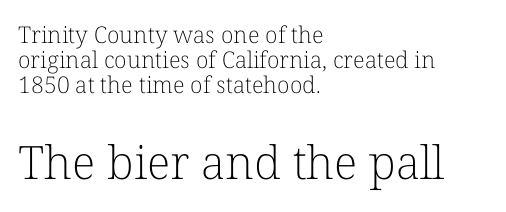
Q: Is the text bold? A: No.
Q: Is the text italic (slanted)? A: No, it is upright.
Q: Is the typeface a serif or a sans-serif typeface? A: Serif.
Q: Is the text underlined? A: No.
Q: How is the paragraph aligned? A: Left-aligned.
Q: Is the spacing between letters normal or unusually wide? A: Normal.
Q: Is the spacing between lines tight, normal or loose? A: Tight.
Q: Which block of text is set in a larger size, the first (top) or the second (bottom)? A: The second (bottom) one.
Q: Width (condensed, normal, or wide)? A: Normal.
Q: Stroke contrast? A: Low.
Q: x-height? A: Medium.
Q: Monospaced? A: No.
